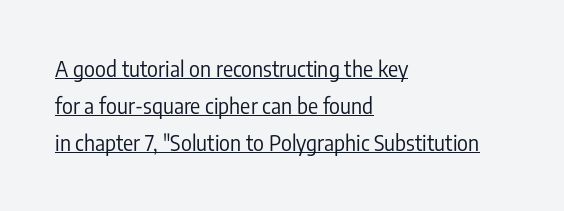
Descenders here cross a horizontal rule under the line. Counters stay open thanks to moderate or lighter strokes. This sample uses plain, unmodified letter spacing. The text block is weighted toward the left margin, trailing off unevenly rightward.
